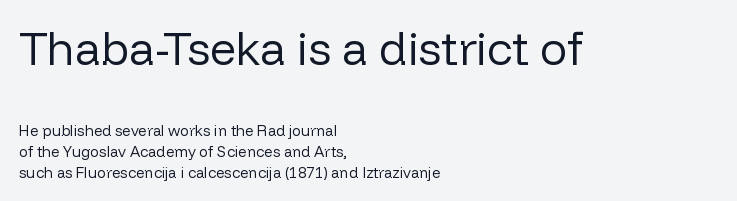
Q: Is the text bold? A: No.
Q: Is the text italic (slanted)? A: No, it is upright.
Q: Is the typeface a serif or a sans-serif typeface? A: Sans-serif.
Q: Is the text underlined? A: No.
Q: How is the paragraph aligned? A: Left-aligned.
Q: Is the spacing between letters normal or unusually wide? A: Normal.
Q: Is the spacing between lines tight, normal or loose? A: Normal.
Q: Which block of text is set in a larger size, the first (top) or the second (bottom)? A: The first (top) one.
Q: Width (condensed, normal, or wide)? A: Normal.
Q: Stroke contrast? A: Low.
Q: x-height? A: Medium.
Q: Monospaced? A: No.
